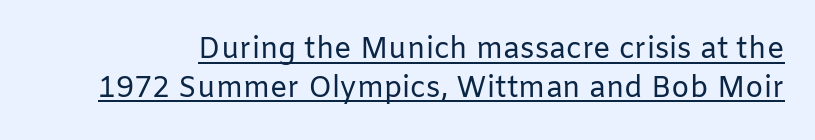
Q: Is the text bold? A: No.
Q: Is the text italic (slanted)? A: No, it is upright.
Q: Is the typeface a serif or a sans-serif typeface? A: Sans-serif.
Q: Is the text underlined? A: Yes.
Q: Is the spacing between letters normal or unusually wide? A: Normal.
Q: Is the spacing between lines tight, normal or loose? A: Normal.
Q: Width (condensed, normal, or wide)? A: Normal.
Q: Stroke contrast? A: Low.
Q: x-height? A: Medium.
Q: Monospaced? A: No.
